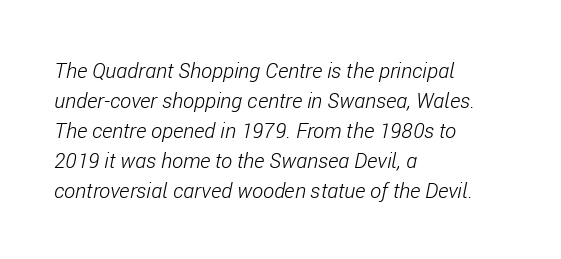
Q: Is the text bold? A: No.
Q: Is the text italic (slanted)? A: Yes, it leans right by about 11 degrees.
Q: Is the text underlined? A: No.
Q: How is the paragraph aligned? A: Left-aligned.
Q: Is the spacing between letters normal or unusually wide? A: Normal.
Q: Is the spacing between lines tight, normal or loose? A: Normal.
